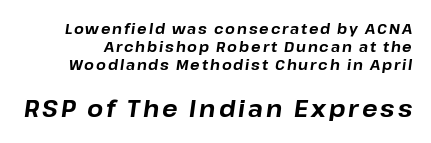
Q: Is the text bold? A: Yes.
Q: Is the text italic (slanted)? A: Yes, it leans right by about 8 degrees.
Q: Is the text underlined? A: No.
Q: Is the spacing between lines tight, normal or loose? A: Normal.
Q: Which block of text is set in a larger size, the first (top) or the second (bottom)? A: The second (bottom) one.
